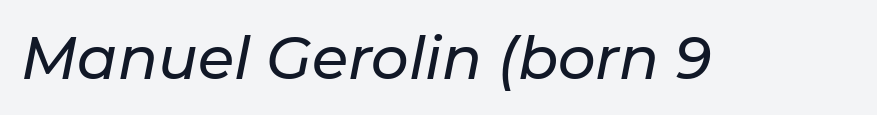
The image shows 59 px text type, italic (leaning right); set normal letter spacing, not underlined; low stroke contrast and a medium x-height.
